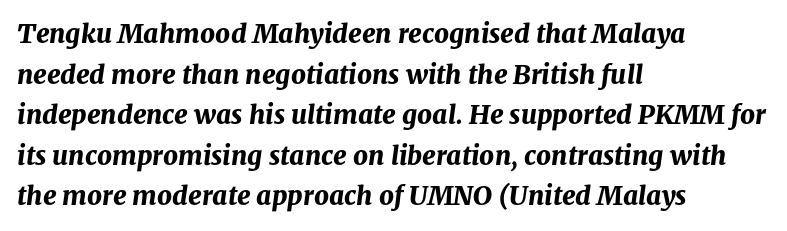
Q: Is the text bold? A: Yes.
Q: Is the text italic (slanted)? A: Yes, it leans right by about 8 degrees.
Q: Is the text underlined? A: No.
Q: How is the paragraph aligned? A: Left-aligned.
Q: Is the spacing between letters normal or unusually wide? A: Normal.
Q: Is the spacing between lines tight, normal or loose? A: Normal.
